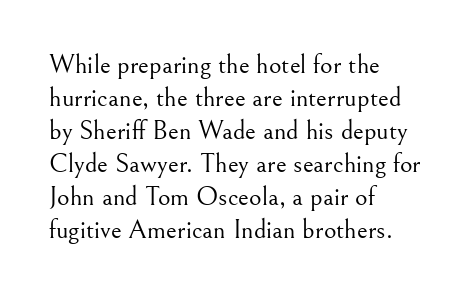
{"italic": "no", "bold": "no", "underline": "no", "align": "left", "line_spacing_ratio": 1.22, "letter_spacing": "normal", "letter_spacing_em": 0.0, "glyph_px": 27}
